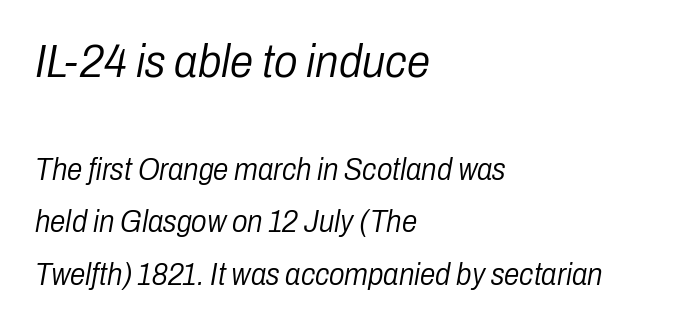
The font's italic variant was chosen for this text. How would I describe the line gaps? Plain and ordinary. Here the glyphs are tracked normally, forming tight word shapes. The space directly below the letters is spotless. Here the designer chose a conventional face with non-uniform glyph widths. The more generous point size was reserved for the upper chunk.
